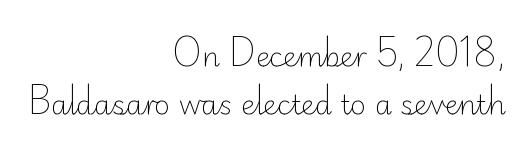
Q: Is the text bold? A: No.
Q: Is the text italic (slanted)? A: No, it is upright.
Q: Is the text underlined? A: No.
Q: How is the paragraph aligned? A: Right-aligned.
Q: Is the spacing between letters normal or unusually wide? A: Normal.
